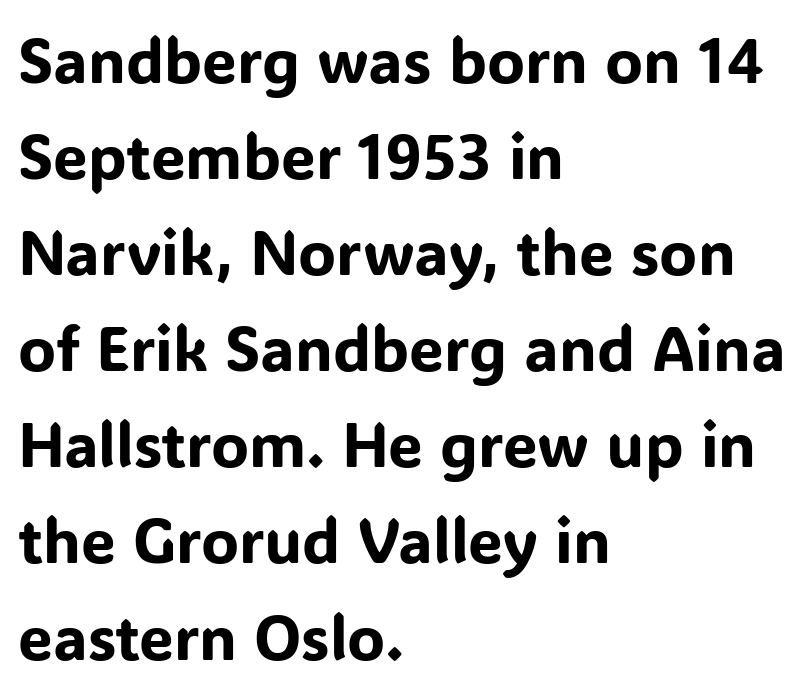
{"serif": "no", "italic": "no", "width": "normal", "stroke_contrast": "low", "x_height": "medium", "monospaced": "no", "underline": "no", "align": "left", "line_spacing": "normal", "line_spacing_ratio": 1.55, "letter_spacing": "normal", "letter_spacing_em": 0.0, "glyph_px": 62}
